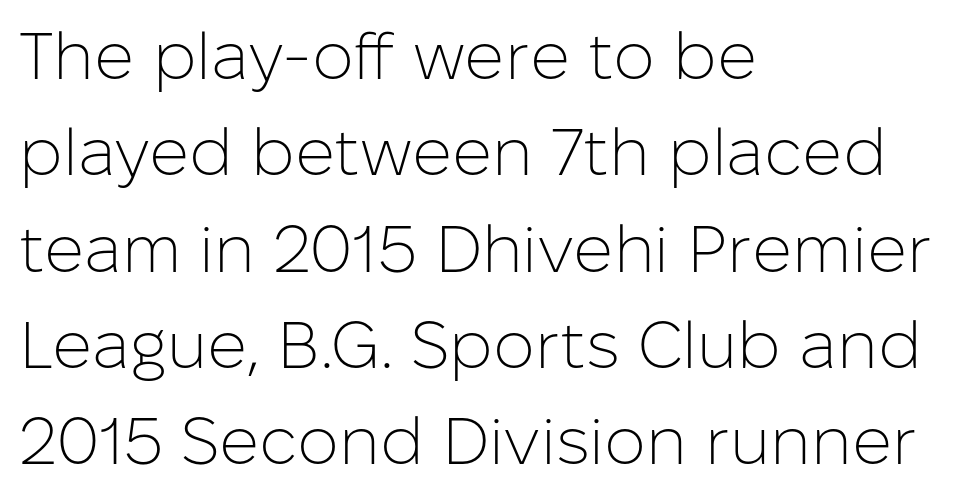
{"serif": "no", "italic": "no", "bold": "no", "weight": "light", "width": "normal", "stroke_contrast": "low", "x_height": "medium", "monospaced": "no", "underline": "no", "align": "left", "line_spacing": "normal", "line_spacing_ratio": 1.46, "letter_spacing": "normal", "letter_spacing_em": 0.0, "glyph_px": 66}
